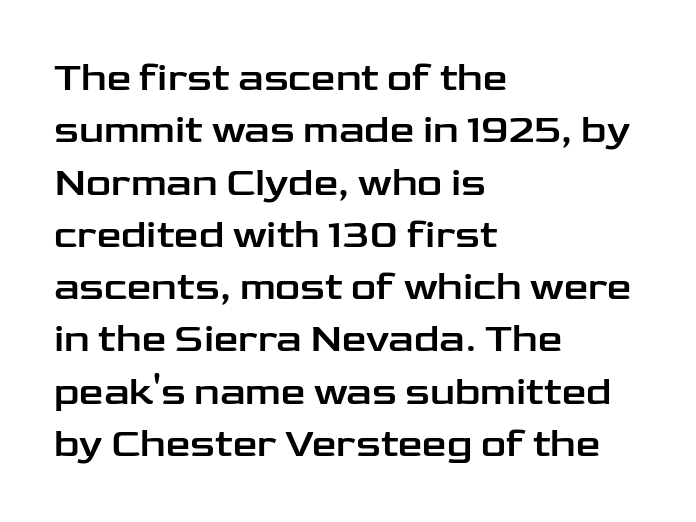
The rendering uses natural spacing where letterforms have individual widths. The rendering uses a moderate line-height, typical for paragraphs. Each line starts at the same left margin while the right side varies. The axis of the letterforms is exactly vertical.
